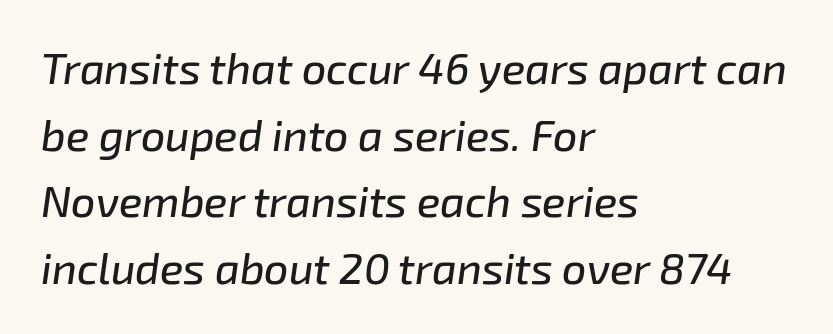
Honestly, the row spacing looks completely unremarkable. Spacing verdict: proportional, widths tailored to each character. Teacher's note: observe the even left margin — that is flush-left alignment. You could call the tracking neutral — neither tight nor loose. The whole block is typeset with a tilt.
